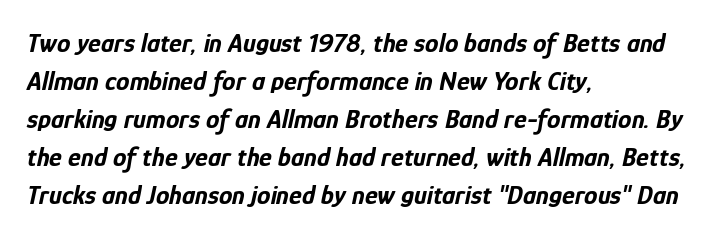
Q: Is the text bold? A: Yes.
Q: Is the text italic (slanted)? A: Yes, it leans right by about 12 degrees.
Q: Is the text underlined? A: No.
Q: How is the paragraph aligned? A: Left-aligned.
Q: Is the spacing between letters normal or unusually wide? A: Normal.
Q: Is the spacing between lines tight, normal or loose? A: Normal.
